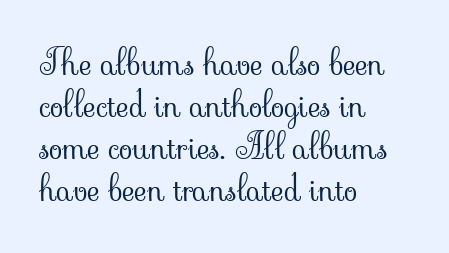
Q: Is the text bold? A: No.
Q: Is the text italic (slanted)? A: No, it is upright.
Q: Is the typeface a serif or a sans-serif typeface? A: Serif.
Q: Is the text underlined? A: No.
Q: How is the paragraph aligned? A: Left-aligned.
Q: Is the spacing between letters normal or unusually wide? A: Normal.
Q: Width (condensed, normal, or wide)? A: Normal.
Q: Stroke contrast? A: Low.
Q: x-height? A: Small.
Q: Monospaced? A: No.
